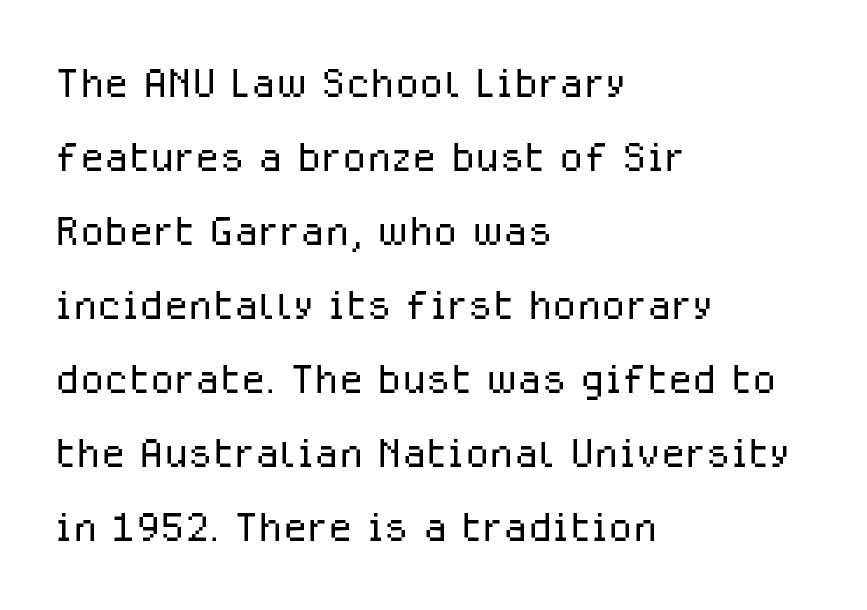
Q: Is the text bold? A: No.
Q: Is the text italic (slanted)? A: No, it is upright.
Q: Is the typeface a serif or a sans-serif typeface? A: Sans-serif.
Q: Is the text underlined? A: No.
Q: How is the paragraph aligned? A: Left-aligned.
Q: Is the spacing between letters normal or unusually wide? A: Normal.
Q: Is the spacing between lines tight, normal or loose? A: Normal.
Q: Width (condensed, normal, or wide)? A: Normal.
Q: Stroke contrast? A: Low.
Q: x-height? A: Medium.
Q: Monospaced? A: No.
